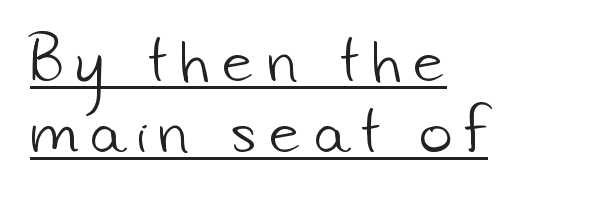
Q: Is the text bold? A: No.
Q: Is the typeface a serif or a sans-serif typeface? A: Sans-serif.
Q: Is the text underlined? A: Yes.
Q: How is the paragraph aligned? A: Left-aligned.
Q: Is the spacing between letters normal or unusually wide? A: Unusually wide.
Q: Is the spacing between lines tight, normal or loose? A: Normal.
Q: Width (condensed, normal, or wide)? A: Normal.
Q: Stroke contrast? A: Low.
Q: x-height? A: Small.
Q: Monospaced? A: No.
